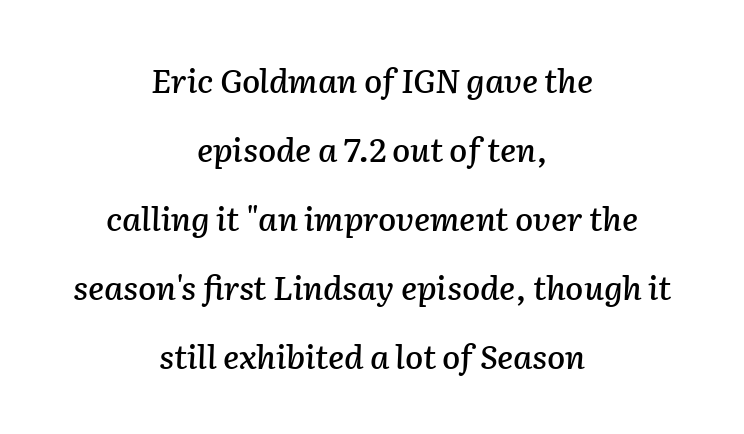
Airy leading. The baseline area is clear. Notice how the passage keeps no hard edge, just a central spine. These lines are rendered in a variable-pitch font.
